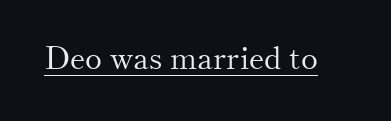
Q: Is the text bold? A: No.
Q: Is the text italic (slanted)? A: No, it is upright.
Q: Is the typeface a serif or a sans-serif typeface? A: Serif.
Q: Is the text underlined? A: Yes.
Q: Is the spacing between letters normal or unusually wide? A: Normal.
Q: Width (condensed, normal, or wide)? A: Normal.
Q: Stroke contrast? A: Medium.
Q: x-height? A: Small.
Q: Monospaced? A: No.
